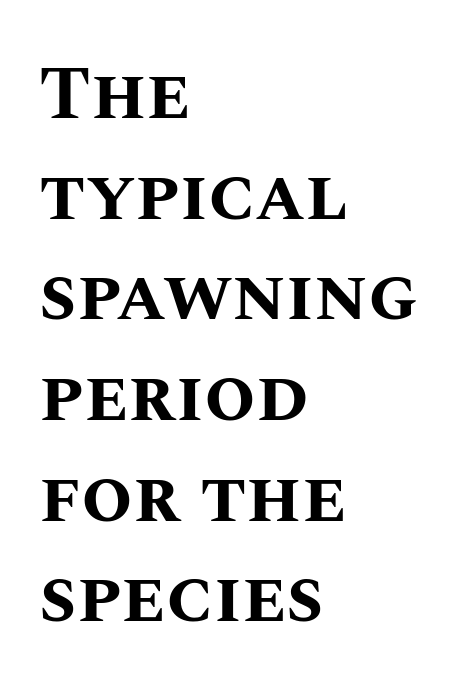
No word sits above an underline. Interline gaps are of average width in this sample. Every stem runs plumb, perpendicular to the baseline. The passage shown has conventional tracking throughout. The lines in this sample share a left origin and differ only in where they stop.
